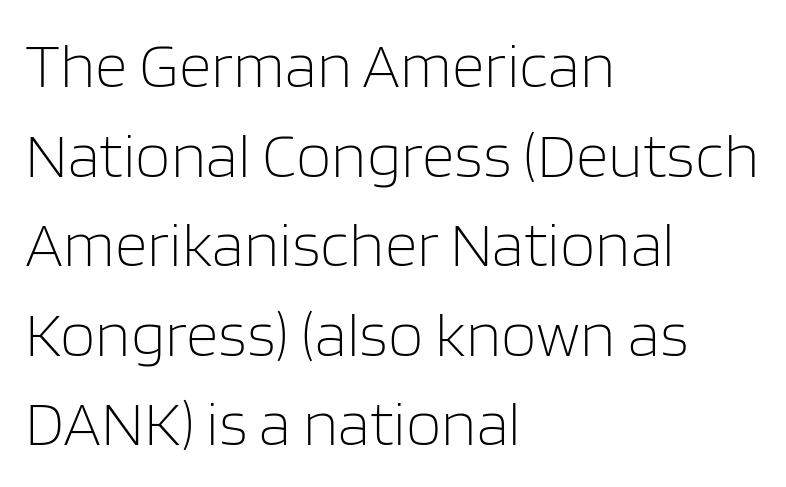
Q: Is the text bold? A: No.
Q: Is the text italic (slanted)? A: No, it is upright.
Q: Is the typeface a serif or a sans-serif typeface? A: Sans-serif.
Q: Is the text underlined? A: No.
Q: How is the paragraph aligned? A: Left-aligned.
Q: Is the spacing between letters normal or unusually wide? A: Normal.
Q: Is the spacing between lines tight, normal or loose? A: Normal.
Q: Width (condensed, normal, or wide)? A: Normal.
Q: Stroke contrast? A: Low.
Q: x-height? A: Large.
Q: Monospaced? A: No.
